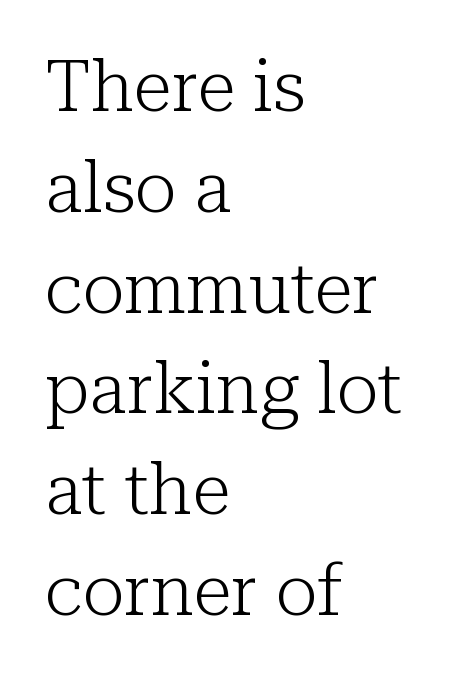
The image shows 71 px light serif type, upright; set left-aligned, normal line spacing (1.42x), normal letter spacing, not underlined; low stroke contrast and a medium x-height.
